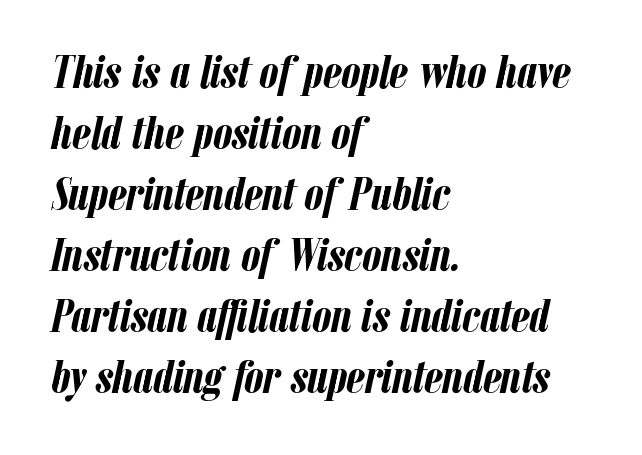
Default kerning and tracking; the words read as compact shapes. The face used here is proportionally spaced, like ordinary book or web type. The glyphs look as if they've been sheared to an angle. The characters look thick and weighty, a clear bold. In CSS terms this would be text-align: left. Quick note: underline off.
